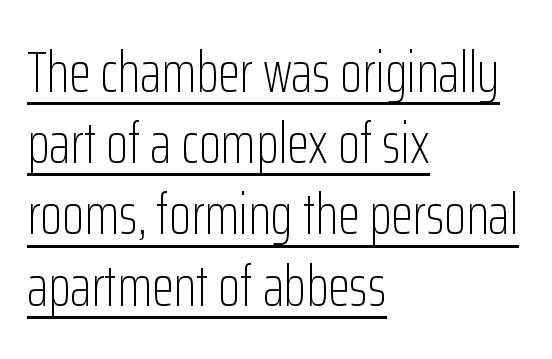
The image shows 57 px light, condensed sans-serif type, upright; set left-aligned, normal line spacing (1.25x), normal letter spacing, underlined; low stroke contrast and a medium x-height.
